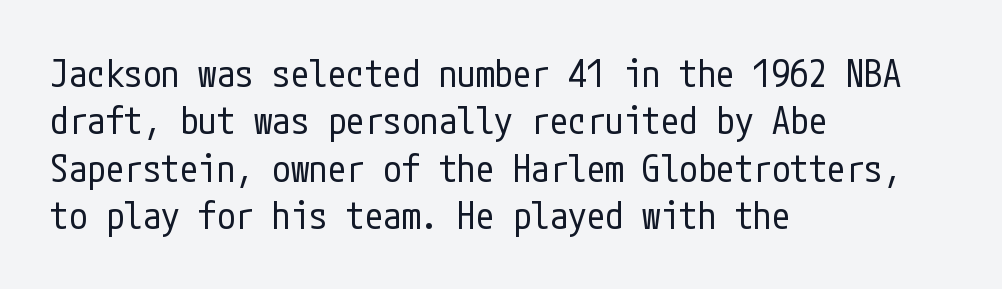
{"serif": "no", "italic": "no", "bold": "no", "weight": "regular", "width": "condensed", "stroke_contrast": "low", "x_height": "medium", "underline": "no", "align": "left", "line_spacing": "normal", "line_spacing_ratio": 1.28, "letter_spacing": "normal", "letter_spacing_em": 0.0, "glyph_px": 37}
